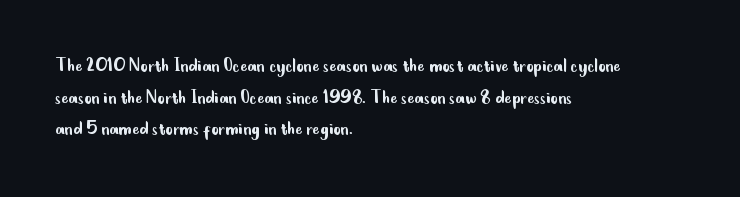
{"italic": "no", "bold": "no", "underline": "no", "align": "left", "line_spacing": "normal", "line_spacing_ratio": 1.44, "letter_spacing": "normal", "letter_spacing_em": 0.0, "glyph_px": 22}
